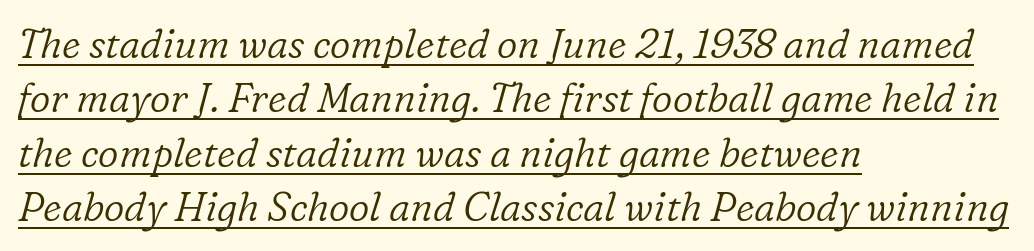
The image shows 40 px light serif type, italic (leaning right); set left-aligned, normal line spacing (1.36x), normal letter spacing, underlined; low stroke contrast and a medium x-height.
